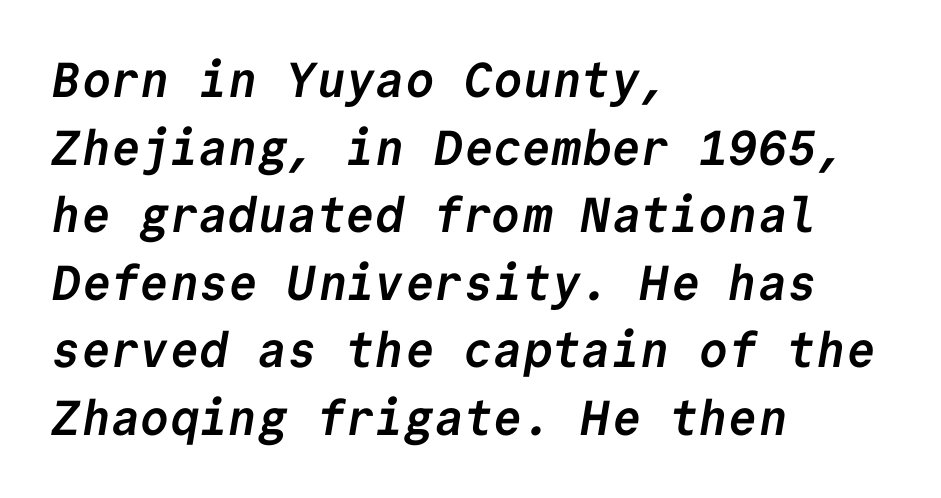
Q: Is the text bold? A: Yes.
Q: Is the typeface a serif or a sans-serif typeface? A: Sans-serif.
Q: Is the text underlined? A: No.
Q: How is the paragraph aligned? A: Left-aligned.
Q: Is the spacing between letters normal or unusually wide? A: Normal.
Q: Is the spacing between lines tight, normal or loose? A: Normal.
Q: Width (condensed, normal, or wide)? A: Normal.
Q: Stroke contrast? A: Low.
Q: x-height? A: Medium.
Q: Monospaced? A: Yes.
